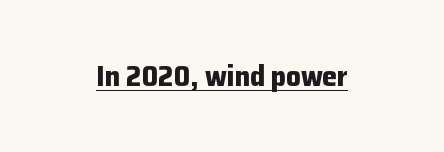
The image shows 29 px bold sans-serif type, upright; set centered, normal letter spacing, underlined; low stroke contrast and a medium x-height.
